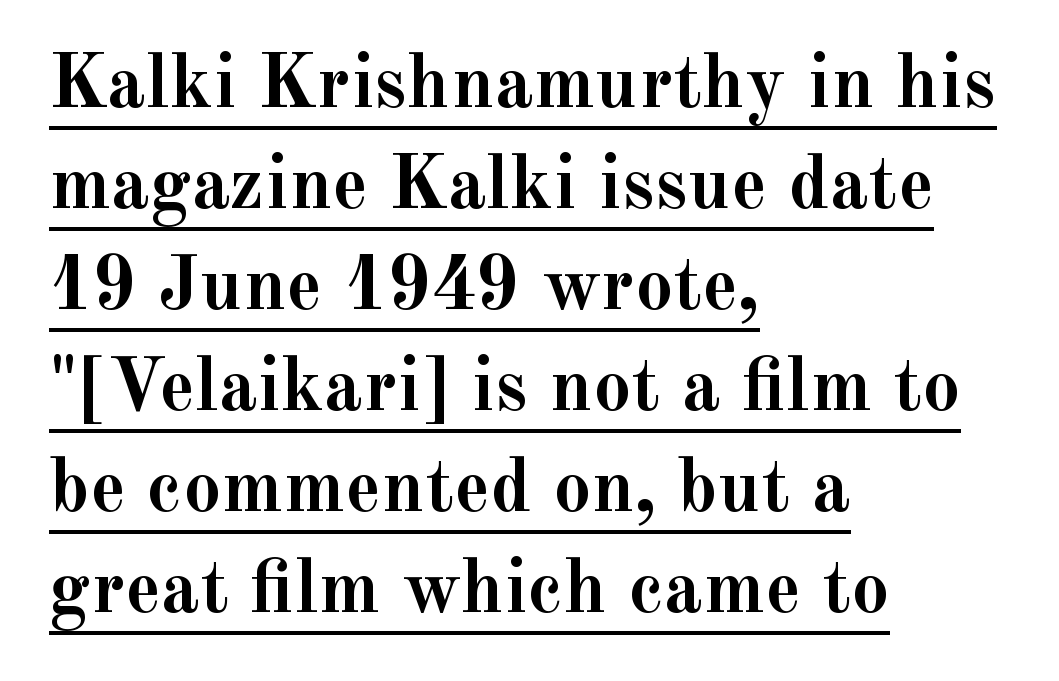
Q: Is the text bold? A: Yes.
Q: Is the text italic (slanted)? A: No, it is upright.
Q: Is the typeface a serif or a sans-serif typeface? A: Serif.
Q: Is the text underlined? A: Yes.
Q: How is the paragraph aligned? A: Left-aligned.
Q: Is the spacing between letters normal or unusually wide? A: Normal.
Q: Is the spacing between lines tight, normal or loose? A: Normal.
Q: Width (condensed, normal, or wide)? A: Normal.
Q: x-height? A: Small.
Q: Monospaced? A: No.
